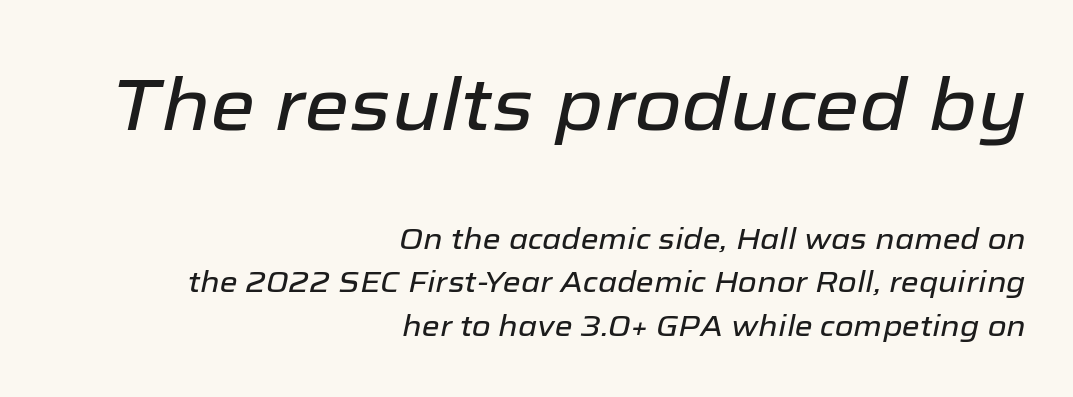
{"italic": "yes", "lean": "right", "slant_degrees": 12, "width": "normal", "stroke_contrast": "low", "x_height": "medium", "monospaced": "no", "underline": "no", "align": "right", "line_spacing": "normal", "line_spacing_ratio": 1.51, "letter_spacing": "normal", "letter_spacing_em": 0.0, "larger_block": "first", "size_ratio": 2.52, "glyph_px": 73}
